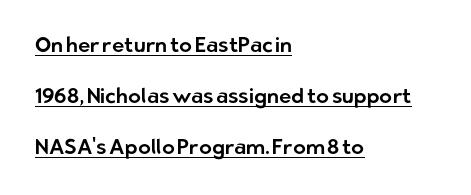
{"italic": "no", "underline": "yes", "align": "left", "line_spacing": "loose", "line_spacing_ratio": 2.43, "letter_spacing": "normal", "letter_spacing_em": 0.0, "glyph_px": 21}
